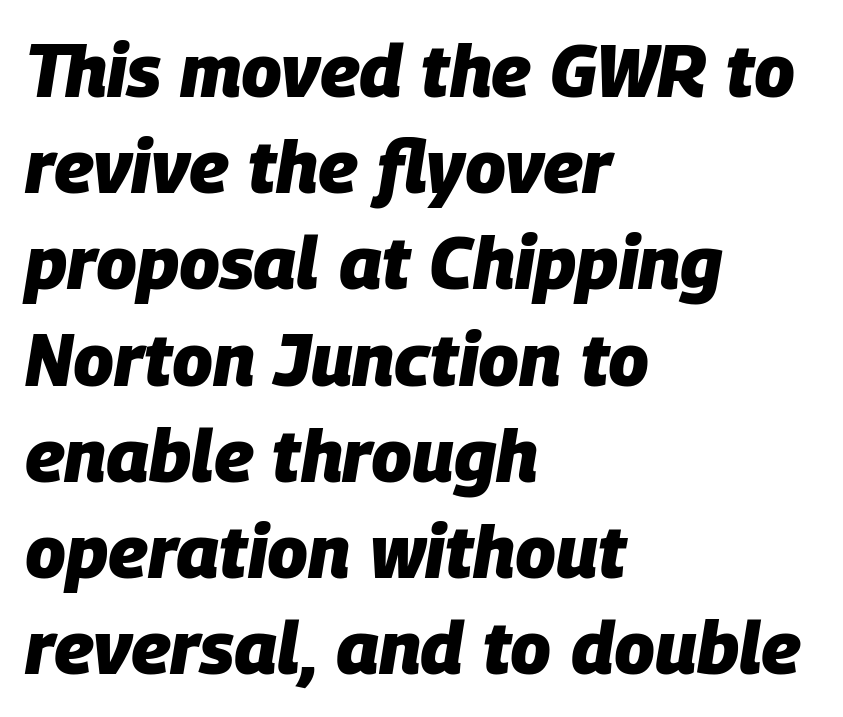
{"italic": "yes", "lean": "right", "slant_degrees": 9, "bold": "yes", "weight": "heavy", "width": "normal", "stroke_contrast": "low", "x_height": "large", "monospaced": "no", "underline": "no", "align": "left", "line_spacing": "normal", "line_spacing_ratio": 1.3, "letter_spacing": "normal", "letter_spacing_em": 0.0, "glyph_px": 74}
